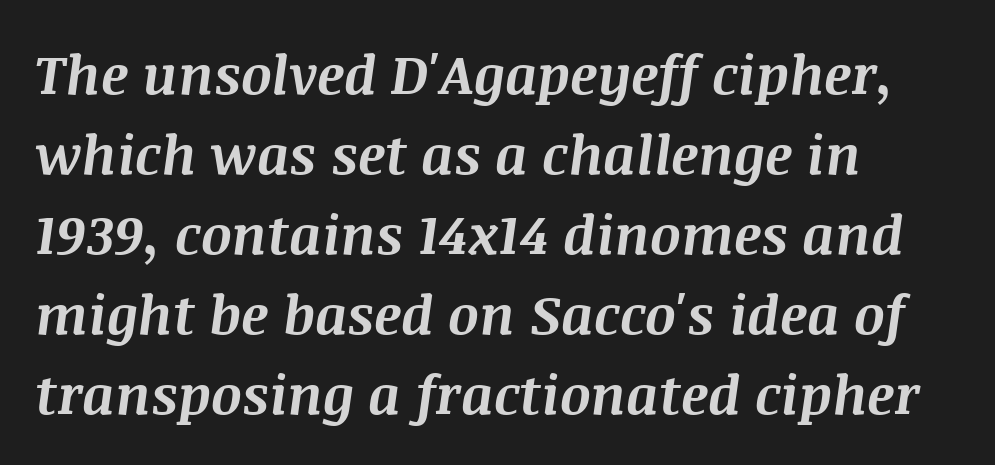
{"italic": "yes", "lean": "right", "slant_degrees": 8, "bold": "yes", "weight": "bold", "width": "normal", "stroke_contrast": "medium", "x_height": "large", "monospaced": "no", "underline": "no", "align": "left", "line_spacing": "normal", "line_spacing_ratio": 1.48, "letter_spacing": "normal", "letter_spacing_em": 0.0, "glyph_px": 54}
